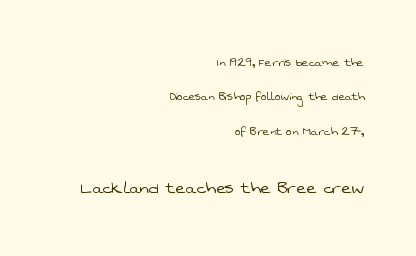
{"bold": "no", "underline": "no", "align": "right", "line_spacing": "loose", "line_spacing_ratio": 2.45, "letter_spacing": "normal", "letter_spacing_em": 0.0, "larger_block": "second", "size_ratio": 1.5, "glyph_px": 21}
